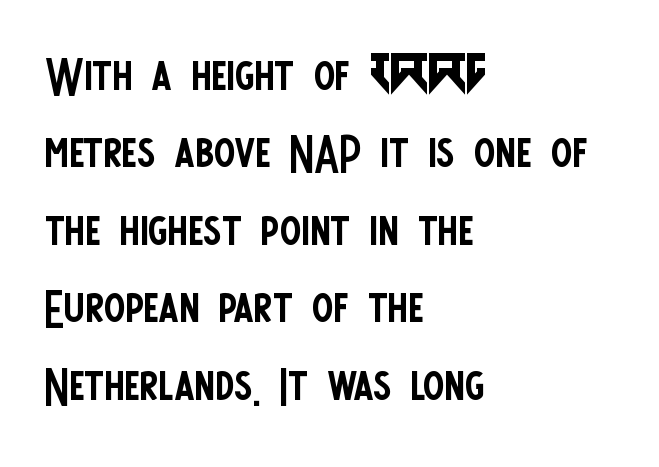
The image shows 64 px regular-weight, condensed sans-serif type, upright; set left-aligned, line spacing 1.21x, normal letter spacing, not underlined; low stroke contrast and a large x-height.
